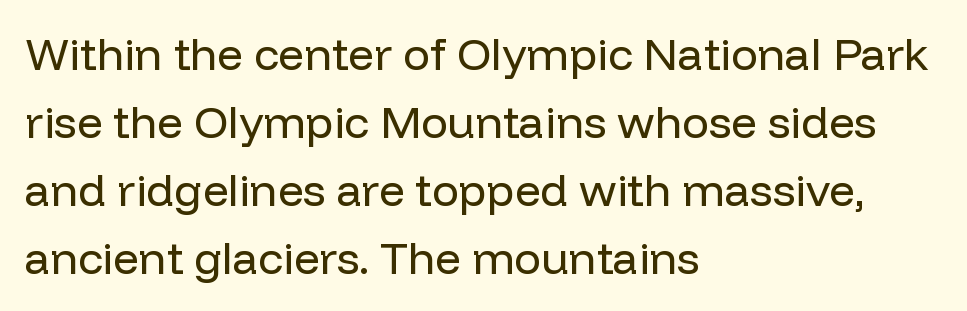
Quick note: underline off. Whoever set this chose a conventional vertical rhythm. The strokes carry an ordinary text weight at most. Visually the block forms a straight wall on the left and a jagged coastline on the right.
